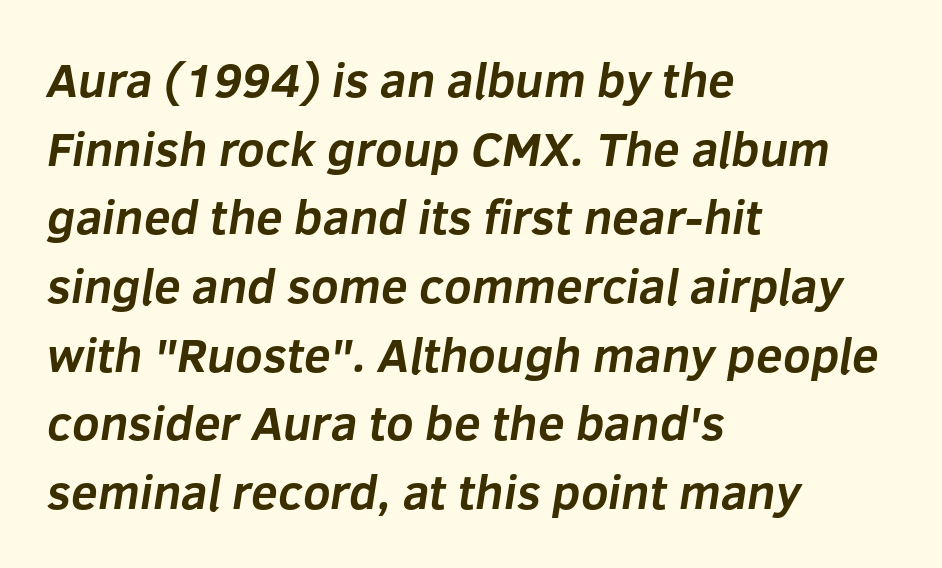
{"serif": "no", "bold": "yes", "weight": "bold", "width": "normal", "stroke_contrast": "low", "x_height": "medium", "monospaced": "no", "underline": "no", "align": "left", "line_spacing": "normal", "line_spacing_ratio": 1.43, "letter_spacing": "normal", "letter_spacing_em": 0.0, "glyph_px": 48}
